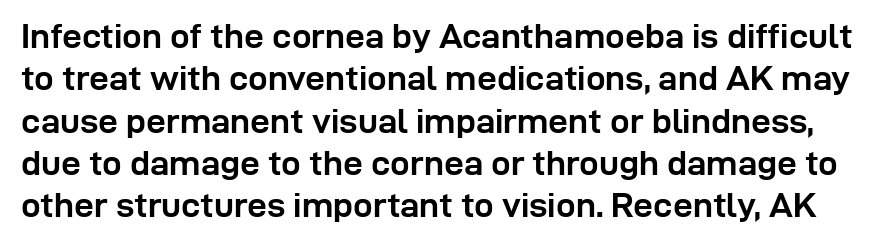
The image shows 35 px semibold sans-serif type, upright; set line spacing 1.21x, normal letter spacing, not underlined; low stroke contrast and a medium x-height.
